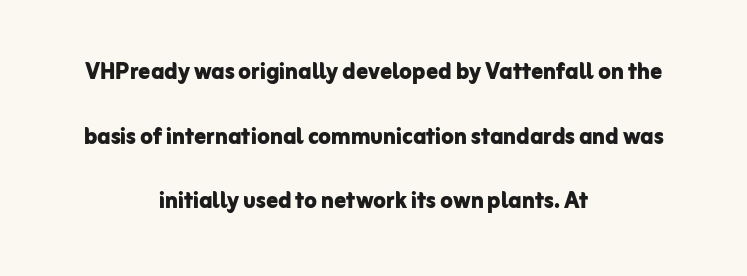
Vertically, the passage feels expansive, rows floating well apart. The lettering stays uniformly vertical, giving the passage a roman look. The characters look thick and weighty, a clear bold. Both edges are ragged and mirror each other, which tells us the setting is centered. The string is rendered with underlining switched off.
